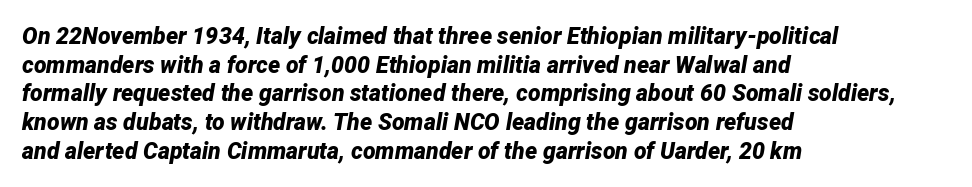
The image shows 23 px bold type, italic (leaning right); set left-aligned, normal line spacing (1.25x), normal letter spacing, not underlined.
